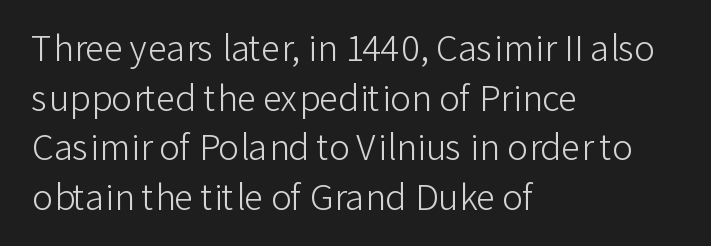
The rows are spaced the way most documents space them. The glyphs in this specimen are sans serif. This sample uses an upright cut, with every glyph sitting square on the baseline. Decoration check: the copy has no underline.
